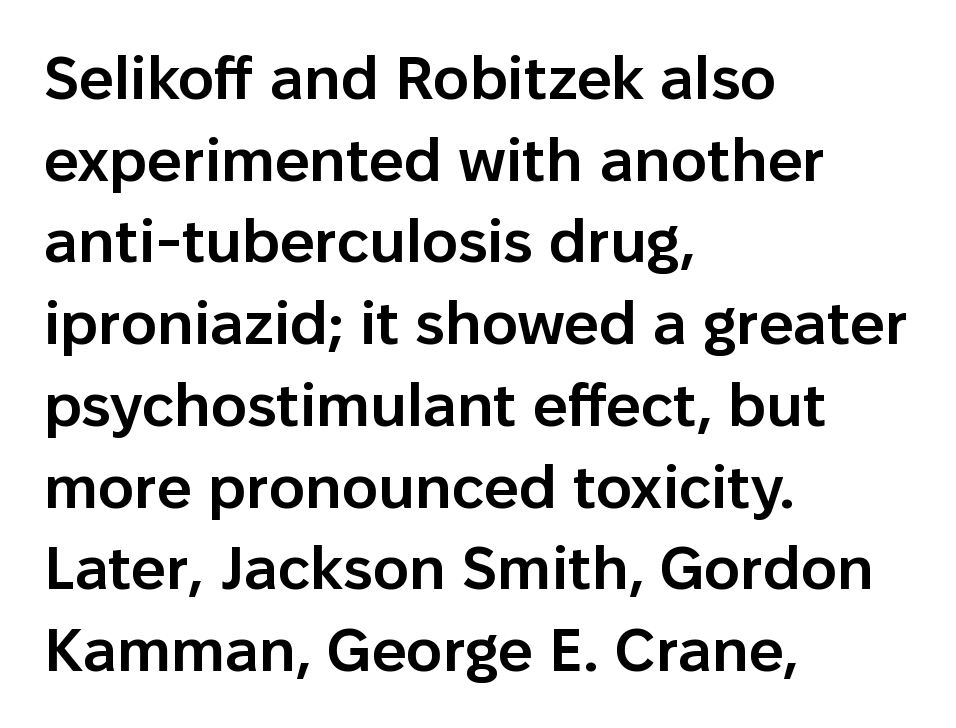
Q: Is the text bold? A: Semi-bold.
Q: Is the text italic (slanted)? A: No, it is upright.
Q: Is the typeface a serif or a sans-serif typeface? A: Sans-serif.
Q: Is the text underlined? A: No.
Q: How is the paragraph aligned? A: Left-aligned.
Q: Is the spacing between letters normal or unusually wide? A: Normal.
Q: Is the spacing between lines tight, normal or loose? A: Normal.
Q: Width (condensed, normal, or wide)? A: Normal.
Q: Stroke contrast? A: Low.
Q: x-height? A: Medium.
Q: Monospaced? A: No.
